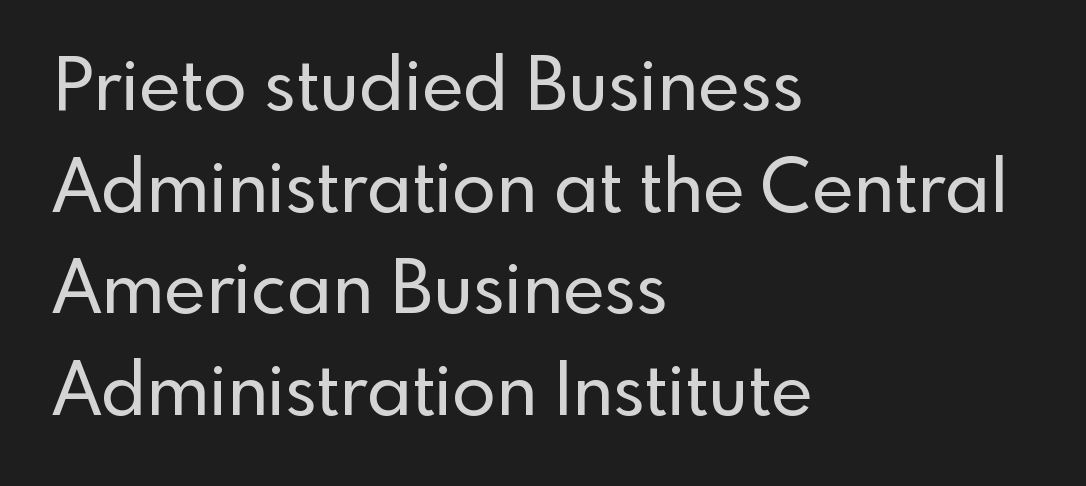
{"serif": "no", "italic": "no", "width": "normal", "x_height": "small", "monospaced": "no", "underline": "no", "align": "left", "line_spacing": "normal", "line_spacing_ratio": 1.41, "letter_spacing": "normal", "letter_spacing_em": 0.0, "glyph_px": 72}
